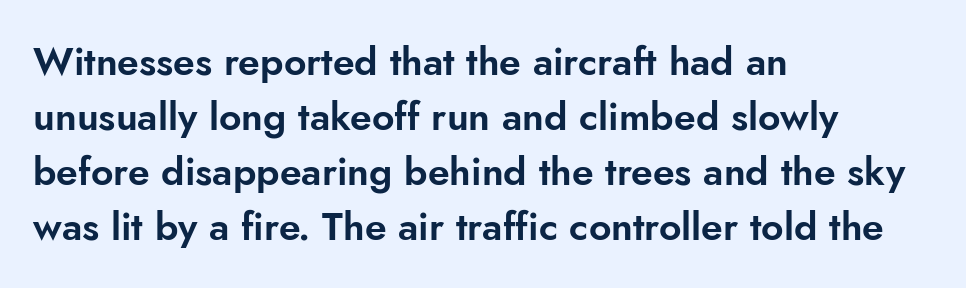
{"serif": "no", "italic": "no", "width": "normal", "stroke_contrast": "low", "x_height": "small", "monospaced": "no", "underline": "no", "align": "left", "line_spacing": "normal", "line_spacing_ratio": 1.41, "letter_spacing": "normal", "letter_spacing_em": 0.0, "glyph_px": 39}
